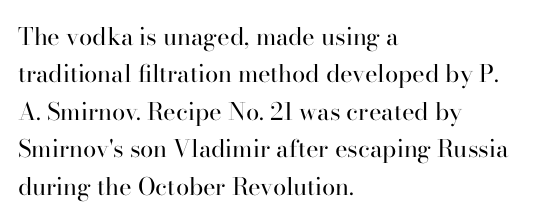
Evenly set lines give the paragraph a standard silhouette. Here the glyphs are tracked normally, forming tight word shapes. Rule under the text: the space is simply empty. Italic? Not at all — the glyphs are vertical. These glyphs show unthickened strokes, regular width or finer.
